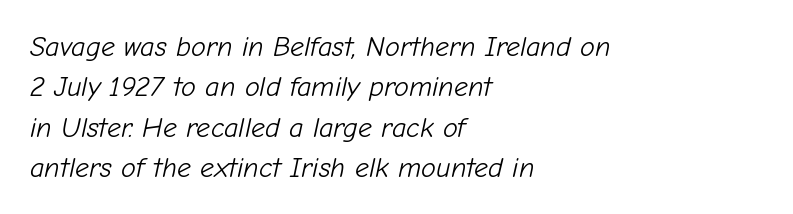
{"italic": "yes", "lean": "right", "slant_degrees": 12, "bold": "no", "weight": "light", "width": "normal", "stroke_contrast": "low", "x_height": "medium", "monospaced": "no", "underline": "no", "align": "left", "line_spacing": "normal", "line_spacing_ratio": 1.44, "letter_spacing": "normal", "letter_spacing_em": 0.0, "glyph_px": 28}
